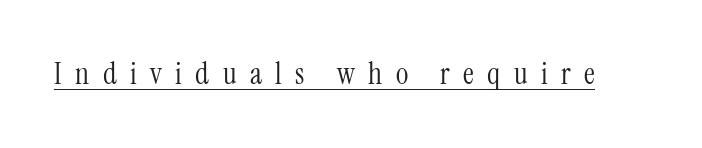
You could not count columns in this text — the font is proportionally spaced. Underline: present. The text was rendered using a seriffed face with decorative stroke endings. No letter is thick-stroked: the sample isn't bold. Posture: upright roman.
